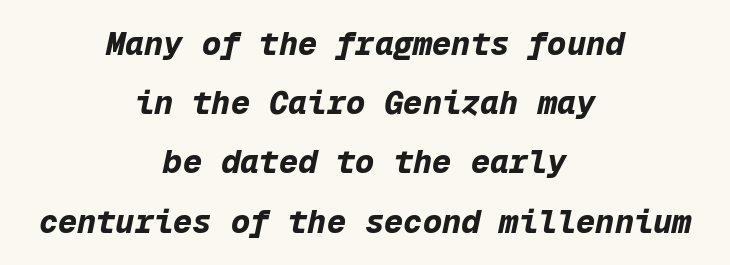
Q: Is the text bold? A: Yes.
Q: Is the text italic (slanted)? A: Yes, it leans right by about 12 degrees.
Q: Is the text underlined? A: No.
Q: How is the paragraph aligned? A: Centered.
Q: Is the spacing between letters normal or unusually wide? A: Normal.
Q: Width (condensed, normal, or wide)? A: Normal.
Q: Stroke contrast? A: Low.
Q: x-height? A: Medium.
Q: Monospaced? A: Yes.
